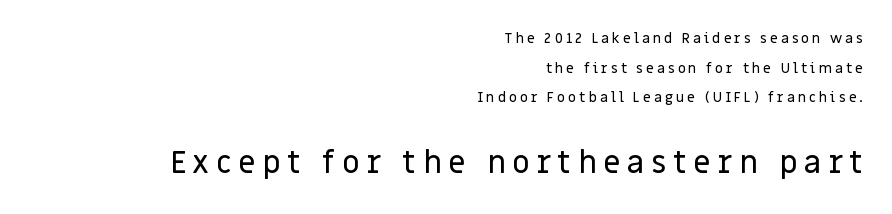
Q: Is the text italic (slanted)? A: No, it is upright.
Q: Is the typeface a serif or a sans-serif typeface? A: Sans-serif.
Q: Is the text underlined? A: No.
Q: How is the paragraph aligned? A: Right-aligned.
Q: Is the spacing between letters normal or unusually wide? A: Unusually wide.
Q: Is the spacing between lines tight, normal or loose? A: Loose.
Q: Which block of text is set in a larger size, the first (top) or the second (bottom)? A: The second (bottom) one.
Q: Width (condensed, normal, or wide)? A: Normal.
Q: Stroke contrast? A: Low.
Q: x-height? A: Large.
Q: Monospaced? A: No.
